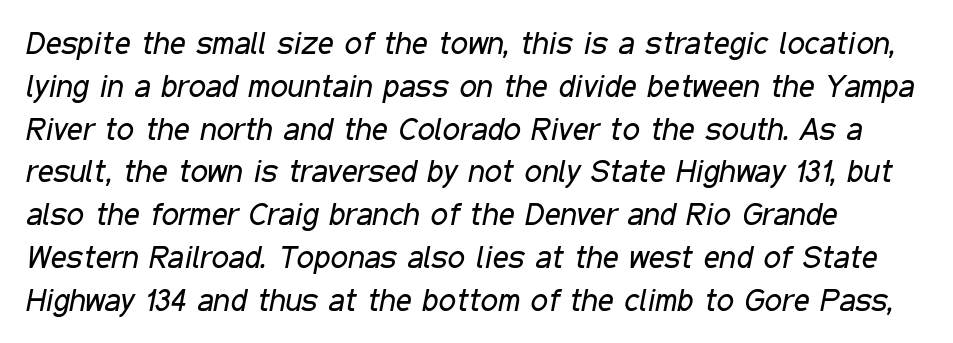
Q: Is the text bold? A: No.
Q: Is the text italic (slanted)? A: Yes, it leans right by about 11 degrees.
Q: Is the text underlined? A: No.
Q: How is the paragraph aligned? A: Left-aligned.
Q: Is the spacing between letters normal or unusually wide? A: Normal.
Q: Is the spacing between lines tight, normal or loose? A: Normal.
Q: Width (condensed, normal, or wide)? A: Condensed.
Q: Stroke contrast? A: Low.
Q: x-height? A: Medium.
Q: Monospaced? A: No.
